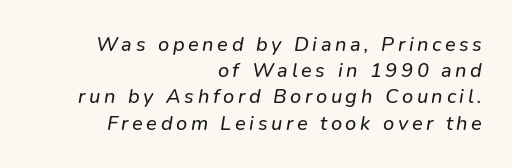
The image shows 20 px text type; set right-aligned, normal line spacing (1.31x), not underlined.
